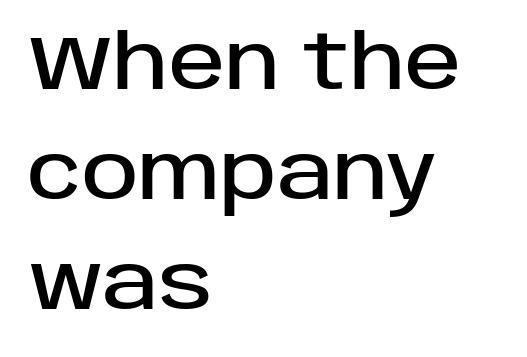
{"serif": "no", "italic": "no", "width": "normal", "stroke_contrast": "low", "x_height": "large", "monospaced": "no", "underline": "no", "align": "left", "line_spacing": "normal", "line_spacing_ratio": 1.45, "letter_spacing": "normal", "letter_spacing_em": 0.0, "glyph_px": 76}
